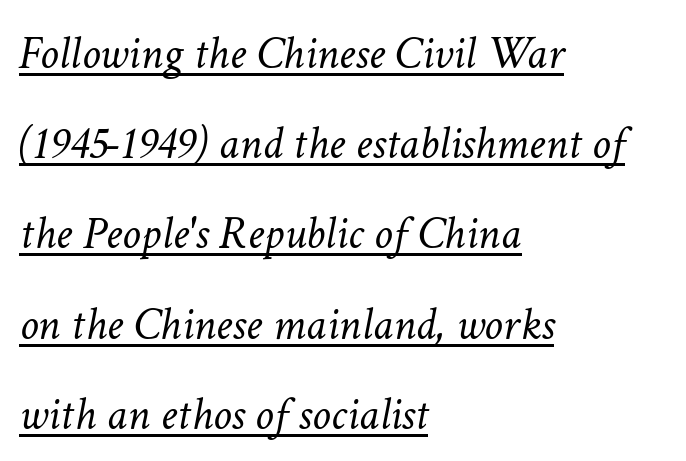
Q: Is the text bold? A: No.
Q: Is the text italic (slanted)? A: Yes, it leans right by about 11 degrees.
Q: Is the text underlined? A: Yes.
Q: How is the paragraph aligned? A: Left-aligned.
Q: Is the spacing between letters normal or unusually wide? A: Normal.
Q: Is the spacing between lines tight, normal or loose? A: Loose.
Q: Width (condensed, normal, or wide)? A: Normal.
Q: Stroke contrast? A: Low.
Q: x-height? A: Medium.
Q: Monospaced? A: No.
